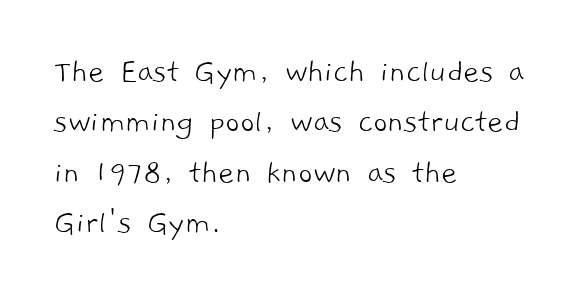
{"serif": "no", "bold": "no", "weight": "light", "width": "normal", "stroke_contrast": "low", "x_height": "medium", "monospaced": "no", "underline": "no", "align": "left", "line_spacing": "normal", "line_spacing_ratio": 1.44, "letter_spacing": "normal", "letter_spacing_em": 0.0, "glyph_px": 35}
